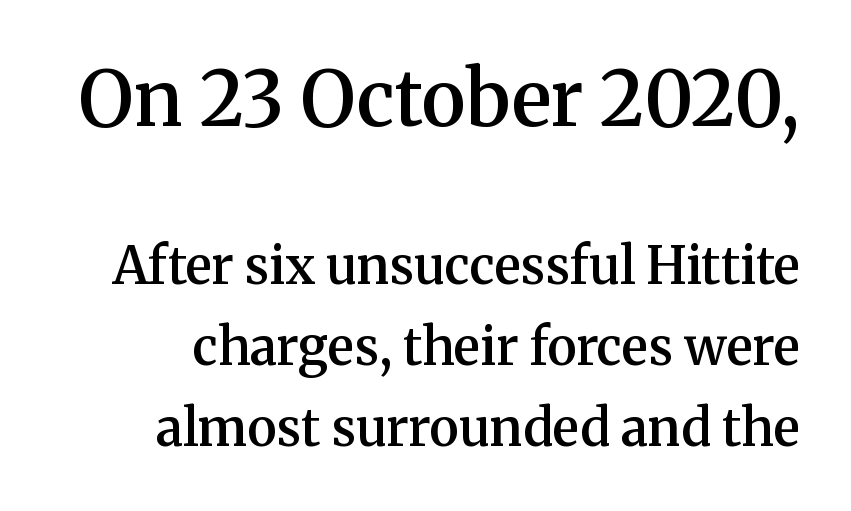
Q: Is the text bold? A: Semi-bold.
Q: Is the text italic (slanted)? A: No, it is upright.
Q: Is the typeface a serif or a sans-serif typeface? A: Serif.
Q: Is the text underlined? A: No.
Q: Is the spacing between letters normal or unusually wide? A: Normal.
Q: Is the spacing between lines tight, normal or loose? A: Normal.
Q: Which block of text is set in a larger size, the first (top) or the second (bottom)? A: The first (top) one.
Q: Width (condensed, normal, or wide)? A: Normal.
Q: Stroke contrast? A: Medium.
Q: x-height? A: Medium.
Q: Monospaced? A: No.
